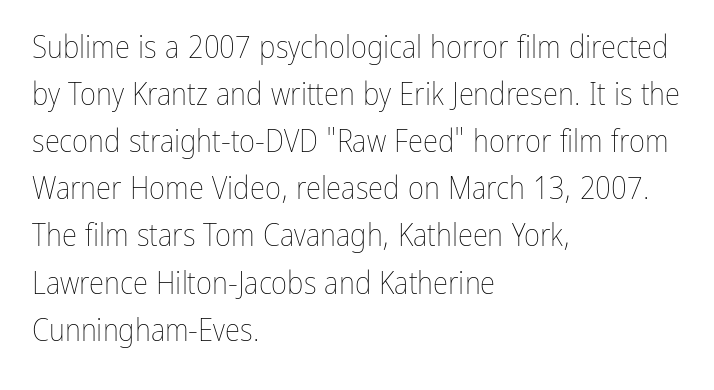
The image shows 31 px thin, condensed type, upright; set left-aligned, normal line spacing (1.52x), normal letter spacing, not underlined; low stroke contrast and a medium x-height.
